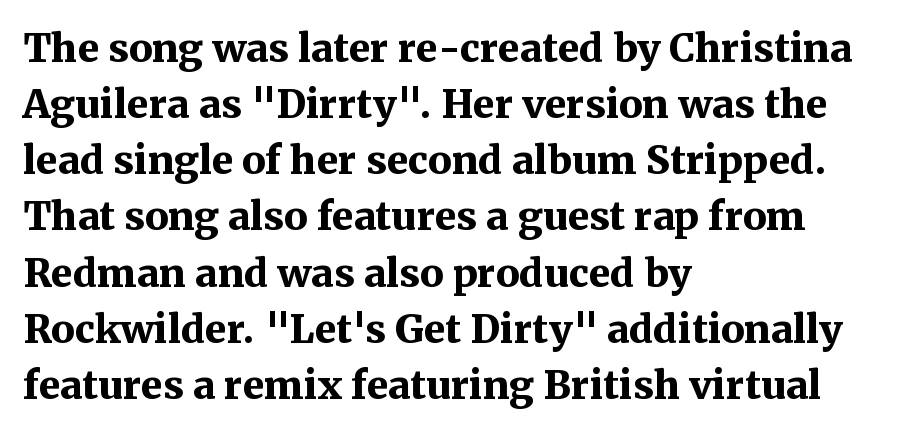
The image shows 39 px bold serif type, upright; set left-aligned, normal line spacing (1.44x), normal letter spacing, not underlined; medium stroke contrast and a medium x-height.
